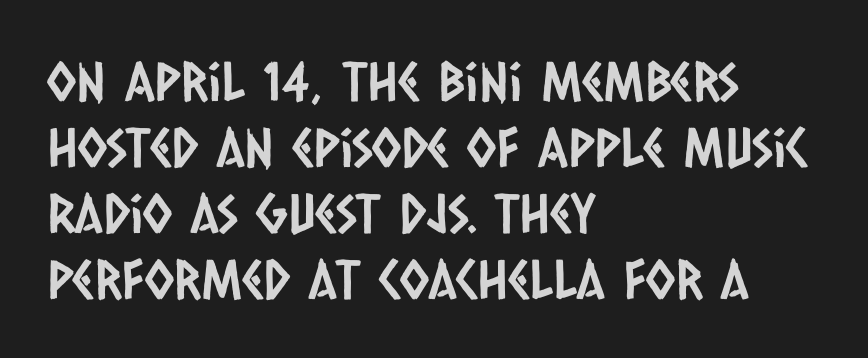
The image shows 54 px condensed sans-serif type; set left-aligned, line spacing 1.22x, normal letter spacing, not underlined; low stroke contrast and a large x-height.
